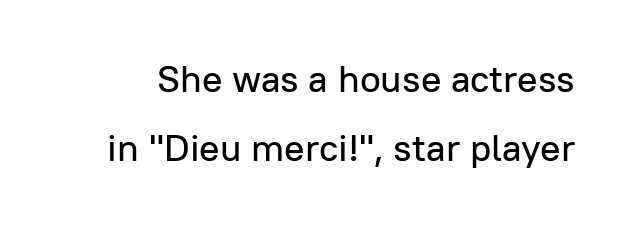
Just letters on the line, the space beneath them empty. Note the varied advance widths — an 'i' is clearly narrower than an 'm'. These lines were composed using upright roman letters. What kind of face is this? One without serifs — a sans.
